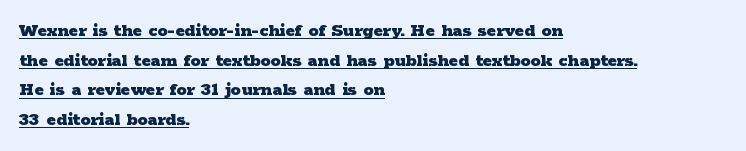
Q: Is the text bold? A: Yes.
Q: Is the text italic (slanted)? A: No, it is upright.
Q: Is the text underlined? A: Yes.
Q: How is the paragraph aligned? A: Left-aligned.
Q: Is the spacing between letters normal or unusually wide? A: Normal.
Q: Is the spacing between lines tight, normal or loose? A: Normal.
